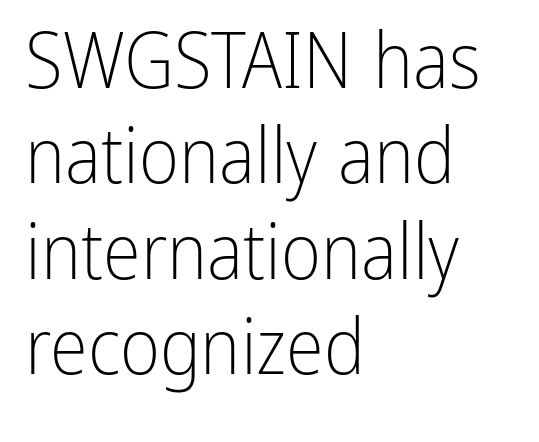
{"serif": "no", "italic": "no", "bold": "no", "weight": "light", "width": "condensed", "stroke_contrast": "low", "x_height": "medium", "monospaced": "no", "underline": "no", "align": "left", "line_spacing_ratio": 1.24, "letter_spacing": "normal", "letter_spacing_em": 0.0, "glyph_px": 77}
